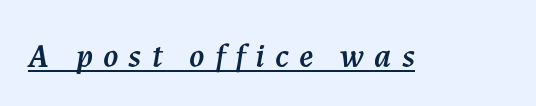
Character widths vary here, with narrow letters taking less room than wide ones. Does extra space separate the letters? Yes, quite a lot of it. The letters are slanted; this is an italic face. What decoration does the sample have? An underline.
